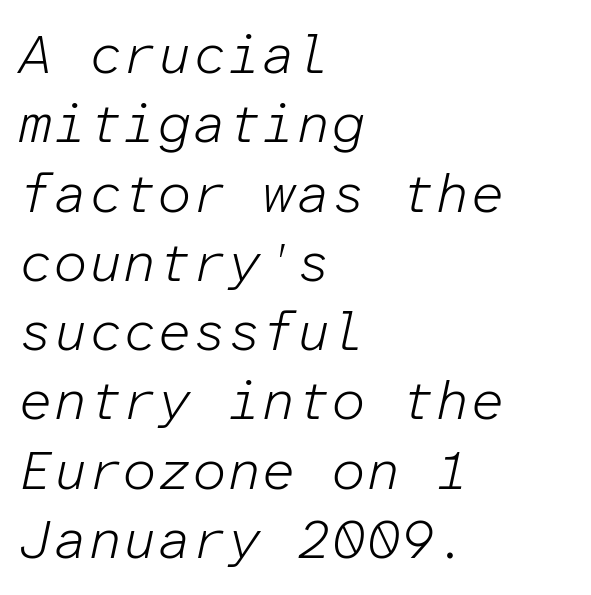
Q: Is the text bold? A: No.
Q: Is the text italic (slanted)? A: Yes, it leans right by about 12 degrees.
Q: Is the text underlined? A: No.
Q: How is the paragraph aligned? A: Left-aligned.
Q: Is the spacing between letters normal or unusually wide? A: Normal.
Q: Is the spacing between lines tight, normal or loose? A: Normal.
Q: Width (condensed, normal, or wide)? A: Normal.
Q: Stroke contrast? A: Low.
Q: x-height? A: Medium.
Q: Monospaced? A: Yes.
